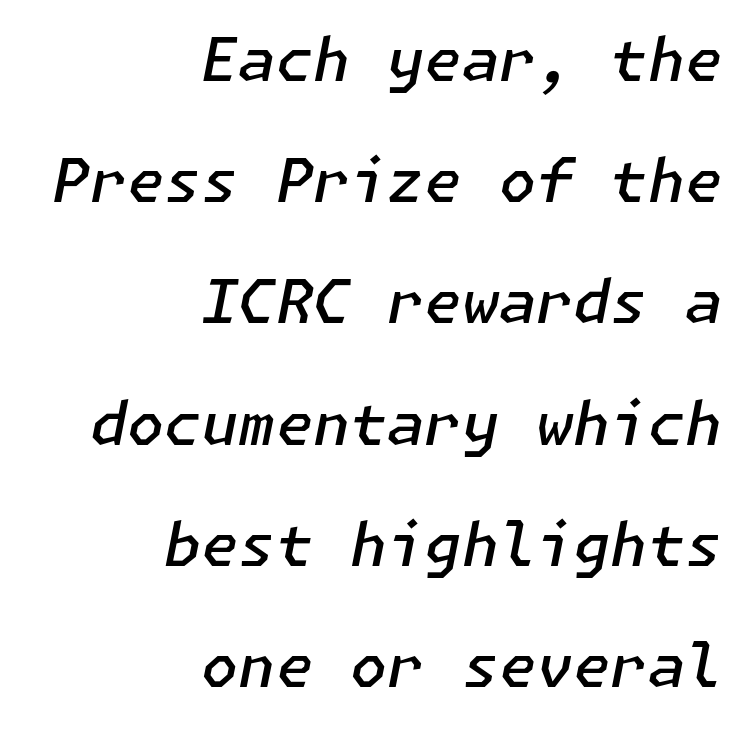
{"italic": "yes", "lean": "right", "slant_degrees": 11, "bold": "semi", "weight": "semibold", "width": "normal", "stroke_contrast": "low", "x_height": "medium", "underline": "no", "align": "right", "line_spacing": "loose", "line_spacing_ratio": 2.02, "letter_spacing": "normal", "letter_spacing_em": 0.0, "glyph_px": 60}
